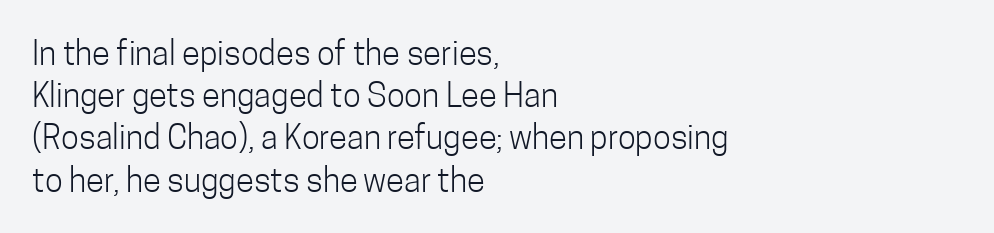
Q: Is the text bold? A: No.
Q: Is the text italic (slanted)? A: No, it is upright.
Q: Is the typeface a serif or a sans-serif typeface? A: Sans-serif.
Q: Is the text underlined? A: No.
Q: How is the paragraph aligned? A: Left-aligned.
Q: Is the spacing between letters normal or unusually wide? A: Normal.
Q: Is the spacing between lines tight, normal or loose? A: Normal.
Q: Width (condensed, normal, or wide)? A: Condensed.
Q: Stroke contrast? A: Low.
Q: x-height? A: Medium.
Q: Monospaced? A: No.
